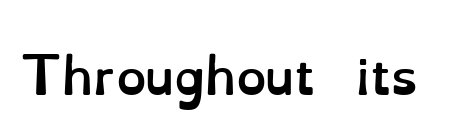
{"italic": "no", "bold": "yes", "weight": "semibold", "width": "normal", "stroke_contrast": "low", "x_height": "small", "monospaced": "no", "underline": "no", "letter_spacing": "normal", "letter_spacing_em": 0.0, "glyph_px": 48}
